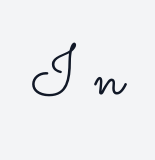
Q: Is the text bold? A: No.
Q: Is the text italic (slanted)? A: Yes.
Q: Is the text underlined? A: No.
Q: Is the spacing between letters normal or unusually wide? A: Unusually wide.
Q: Width (condensed, normal, or wide)? A: Wide.
Q: Stroke contrast? A: Low.
Q: x-height? A: Small.
Q: Monospaced? A: No.
